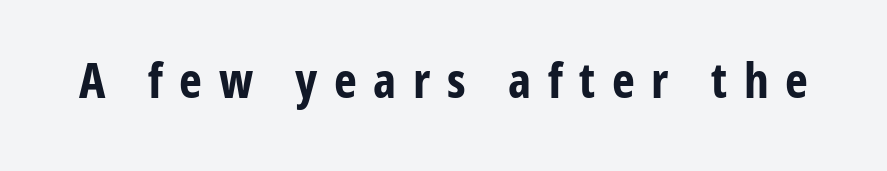
Q: Is the text bold? A: Yes.
Q: Is the text italic (slanted)? A: No, it is upright.
Q: Is the typeface a serif or a sans-serif typeface? A: Sans-serif.
Q: Is the text underlined? A: No.
Q: Is the spacing between letters normal or unusually wide? A: Unusually wide.
Q: Width (condensed, normal, or wide)? A: Condensed.
Q: Stroke contrast? A: Low.
Q: x-height? A: Medium.
Q: Monospaced? A: No.
